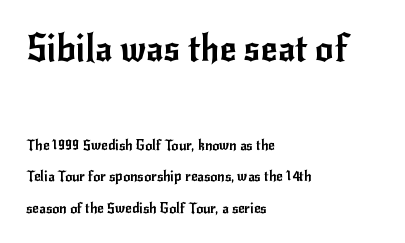
Q: Is the text italic (slanted)? A: No, it is upright.
Q: Is the typeface a serif or a sans-serif typeface? A: Sans-serif.
Q: Is the text underlined? A: No.
Q: How is the paragraph aligned? A: Left-aligned.
Q: Is the spacing between letters normal or unusually wide? A: Normal.
Q: Is the spacing between lines tight, normal or loose? A: Loose.
Q: Which block of text is set in a larger size, the first (top) or the second (bottom)? A: The first (top) one.
Q: Width (condensed, normal, or wide)? A: Normal.
Q: Stroke contrast? A: Low.
Q: x-height? A: Small.
Q: Monospaced? A: No.
